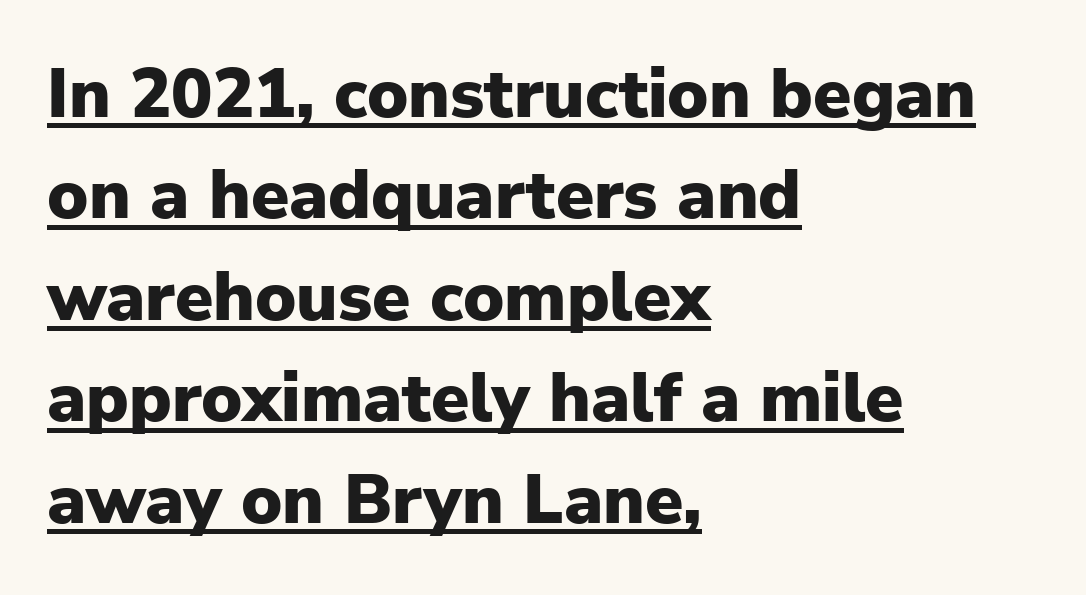
Quick note: interline space is typical. The rendering uses a bold face; every stroke is thick and dark. The specimen reads as upright at a glance. Compared with a centered layout, this one pins lines to the left instead.
